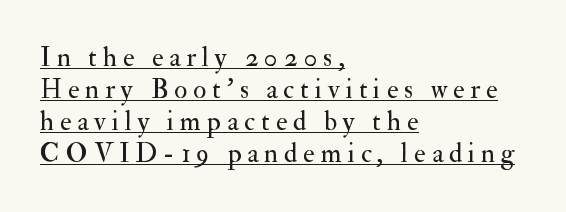
The image shows 27 px text type, upright; set left-aligned, line spacing 1.19x, unusually wide letter spacing (+0.22 em), underlined.
